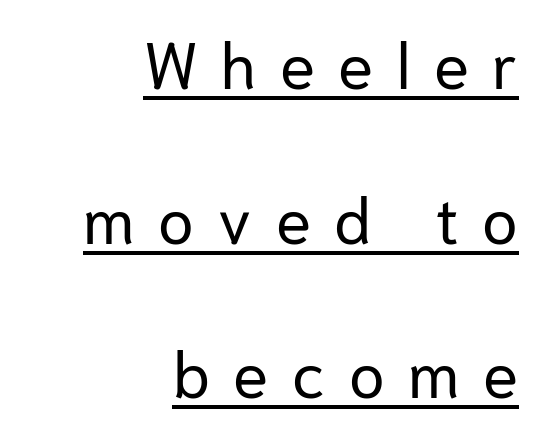
Q: Is the text bold? A: No.
Q: Is the text italic (slanted)? A: No, it is upright.
Q: Is the typeface a serif or a sans-serif typeface? A: Sans-serif.
Q: Is the text underlined? A: Yes.
Q: How is the paragraph aligned? A: Right-aligned.
Q: Is the spacing between letters normal or unusually wide? A: Unusually wide.
Q: Is the spacing between lines tight, normal or loose? A: Loose.
Q: Width (condensed, normal, or wide)? A: Normal.
Q: Stroke contrast? A: Low.
Q: x-height? A: Medium.
Q: Monospaced? A: No.
